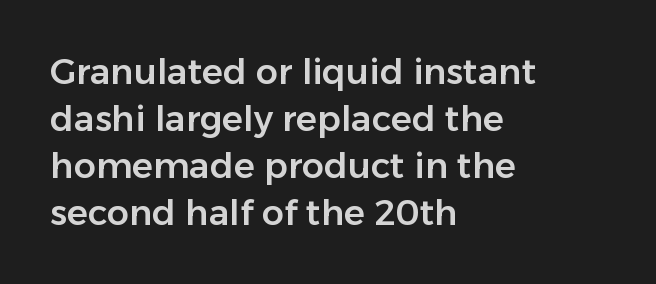
{"serif": "no", "italic": "no", "width": "normal", "stroke_contrast": "low", "x_height": "medium", "monospaced": "no", "underline": "no", "align": "left", "line_spacing": "normal", "line_spacing_ratio": 1.34, "letter_spacing": "normal", "letter_spacing_em": 0.0, "glyph_px": 35}
